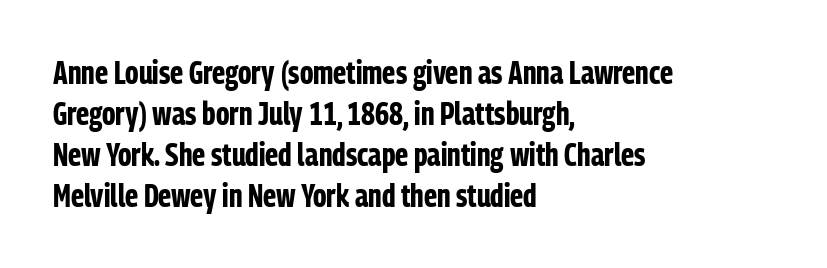
{"serif": "no", "italic": "no", "bold": "yes", "weight": "bold", "width": "condensed", "stroke_contrast": "low", "x_height": "medium", "monospaced": "no", "underline": "no", "align": "left", "line_spacing": "normal", "line_spacing_ratio": 1.28, "letter_spacing": "normal", "letter_spacing_em": 0.0, "glyph_px": 32}
